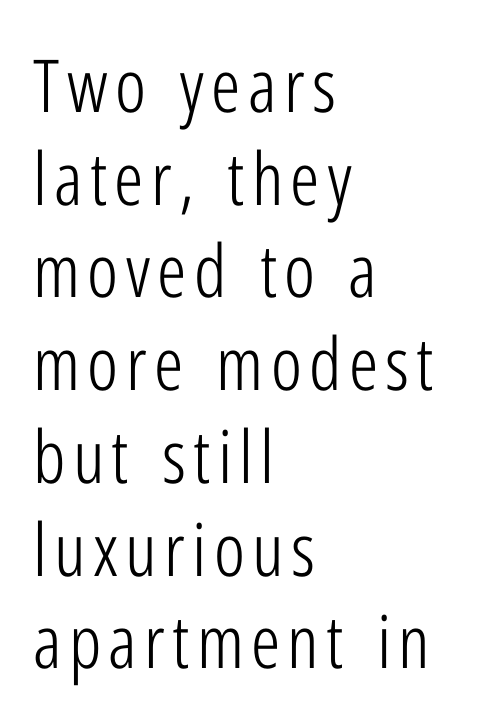
Q: Is the text bold? A: No.
Q: Is the text italic (slanted)? A: No, it is upright.
Q: Is the typeface a serif or a sans-serif typeface? A: Sans-serif.
Q: Is the text underlined? A: No.
Q: How is the paragraph aligned? A: Left-aligned.
Q: Is the spacing between lines tight, normal or loose? A: Normal.
Q: Width (condensed, normal, or wide)? A: Condensed.
Q: Stroke contrast? A: Low.
Q: x-height? A: Medium.
Q: Monospaced? A: No.
